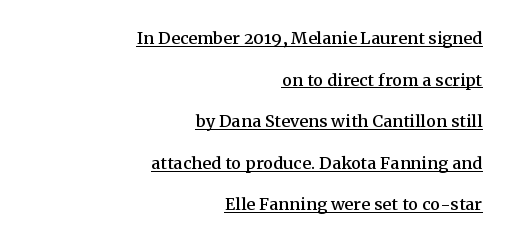
Q: Is the text italic (slanted)? A: No, it is upright.
Q: Is the text underlined? A: Yes.
Q: How is the paragraph aligned? A: Right-aligned.
Q: Is the spacing between letters normal or unusually wide? A: Normal.
